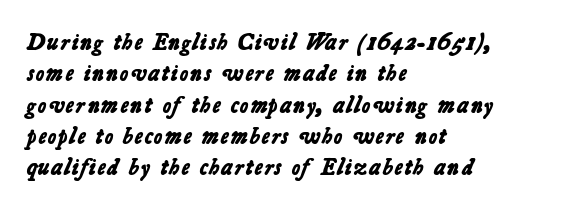
Observe the ordinary spacing: letters are neighbours, not strangers. Is the block centered? No — it sits flush against the left margin. Regular leading. Descender tails drop into unmarked territory. Heavy-handed strokes throughout: this text is bold.
